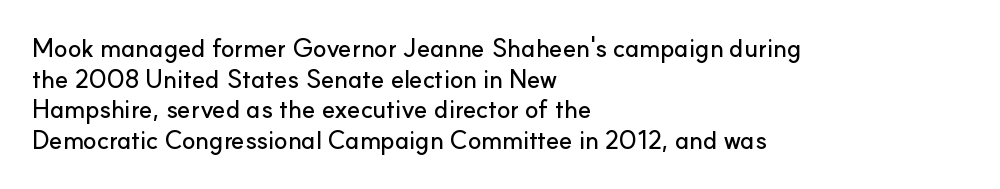
{"italic": "no", "underline": "no", "align": "left", "line_spacing_ratio": 1.23, "letter_spacing": "normal", "letter_spacing_em": 0.0, "glyph_px": 25}
